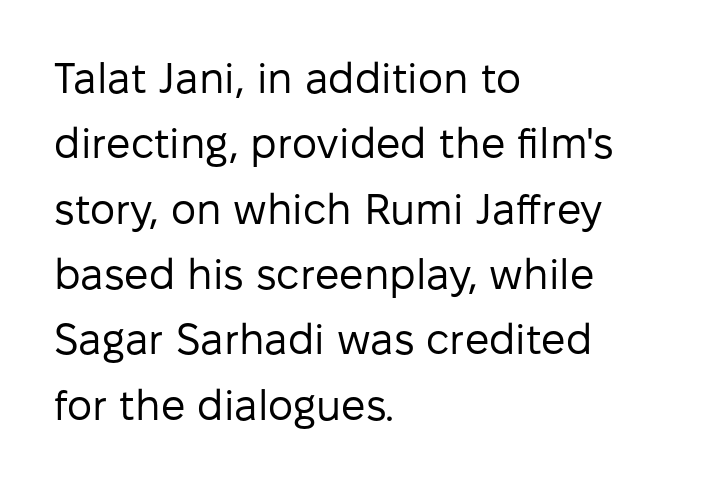
{"serif": "no", "italic": "no", "bold": "no", "weight": "regular", "width": "normal", "stroke_contrast": "low", "x_height": "medium", "monospaced": "no", "underline": "no", "align": "left", "line_spacing": "normal", "line_spacing_ratio": 1.52, "letter_spacing": "normal", "letter_spacing_em": 0.0, "glyph_px": 43}
